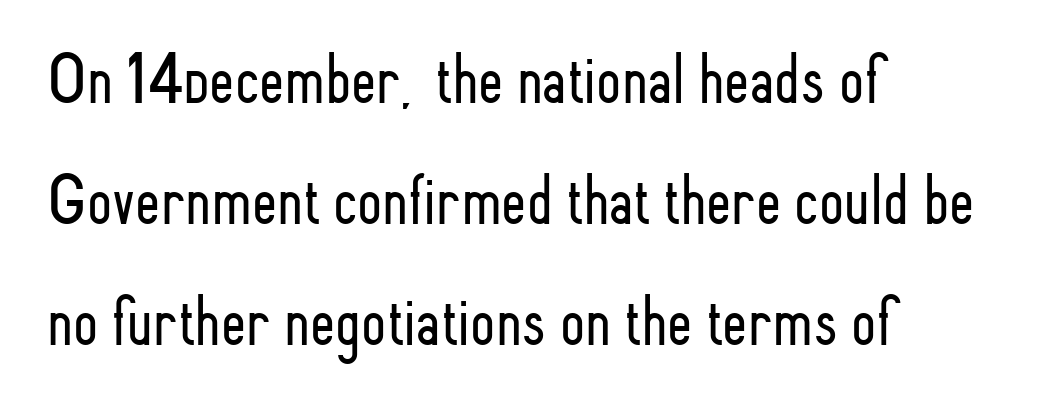
{"serif": "no", "italic": "no", "bold": "no", "weight": "light", "width": "condensed", "stroke_contrast": "low", "x_height": "small", "monospaced": "no", "underline": "no", "align": "left", "line_spacing": "normal", "line_spacing_ratio": 1.68, "letter_spacing": "normal", "letter_spacing_em": 0.0, "glyph_px": 72}
